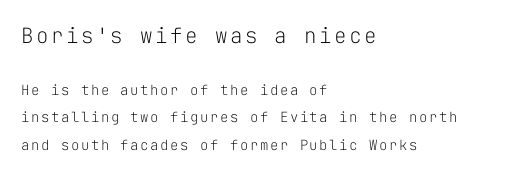
{"italic": "no", "bold": "no", "underline": "no", "align": "left", "line_spacing": "loose", "line_spacing_ratio": 1.99, "larger_block": "first", "size_ratio": 1.5, "glyph_px": 21}
